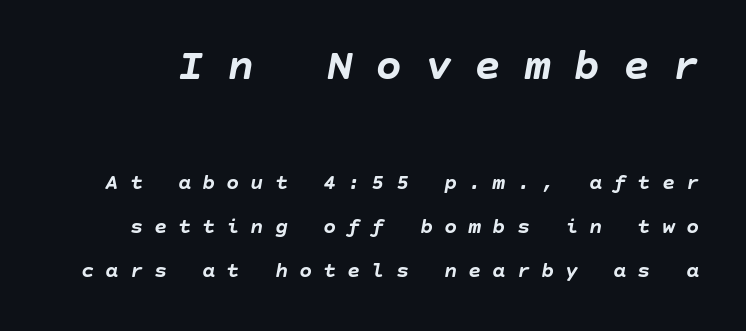
The image shows 45 px semibold type, italic (leaning right); set loose line spacing (2.0x), unusually wide letter spacing (+0.5 em), not underlined; the first (top) block is 2.05x larger; low stroke contrast and a large x-height.
